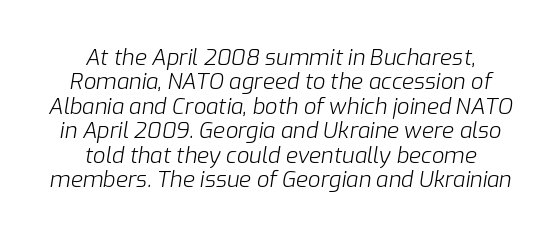
Typeset on center — no edge is straight. Quick note: interline space is minimal. Each row of text sits above clean, open space. The axis of the letterforms is tilted away from vertical. Weight: regular or lighter. Nobody touched the tracking dial on this one.
